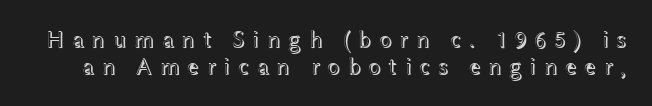
Quick note: interline space is minimal. When letters stand straight like this, we call the style roman or upright. Nobody drew a line under any word here. This sample uses expanded letter spacing, leaving extra air between glyphs.
